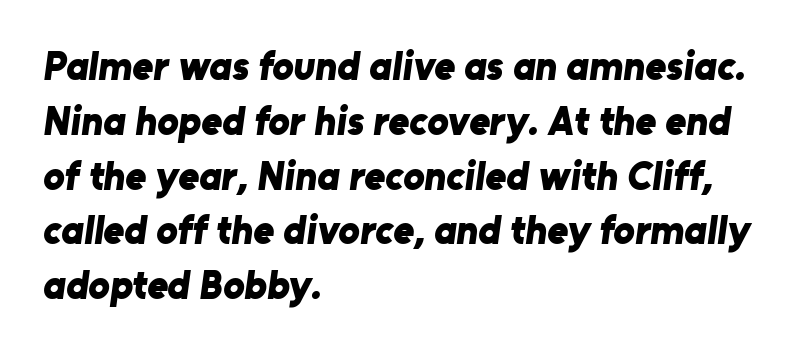
The image shows 40 px bold sans-serif type; set left-aligned, normal line spacing (1.37x), normal letter spacing, not underlined; low stroke contrast and a medium x-height.
